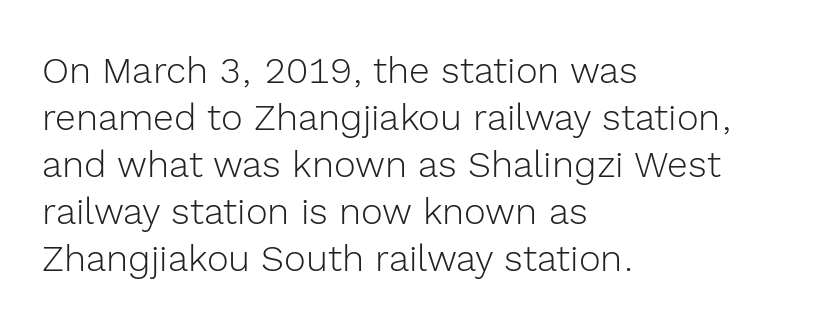
Q: Is the text bold? A: No.
Q: Is the text italic (slanted)? A: No, it is upright.
Q: Is the typeface a serif or a sans-serif typeface? A: Sans-serif.
Q: Is the text underlined? A: No.
Q: How is the paragraph aligned? A: Left-aligned.
Q: Is the spacing between letters normal or unusually wide? A: Normal.
Q: Is the spacing between lines tight, normal or loose? A: Normal.
Q: Width (condensed, normal, or wide)? A: Normal.
Q: x-height? A: Medium.
Q: Monospaced? A: No.
